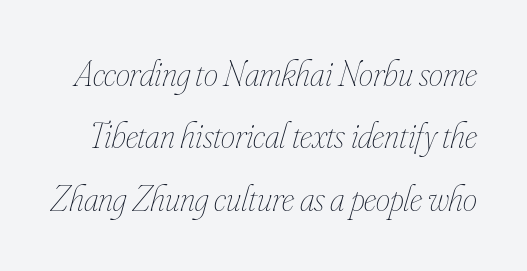
{"italic": "yes", "lean": "right", "slant_degrees": 16, "bold": "no", "weight": "thin", "width": "condensed", "stroke_contrast": "low", "x_height": "small", "monospaced": "no", "underline": "no", "line_spacing_ratio": 1.73, "letter_spacing": "normal", "letter_spacing_em": 0.0, "glyph_px": 36}
